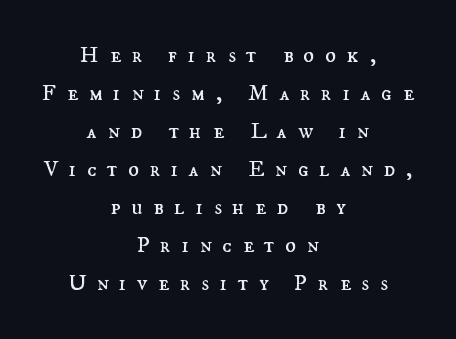
{"italic": "no", "bold": "no", "underline": "no", "align": "center", "line_spacing": "normal", "line_spacing_ratio": 1.65, "letter_spacing": "wide", "letter_spacing_em": 0.46, "glyph_px": 23}
